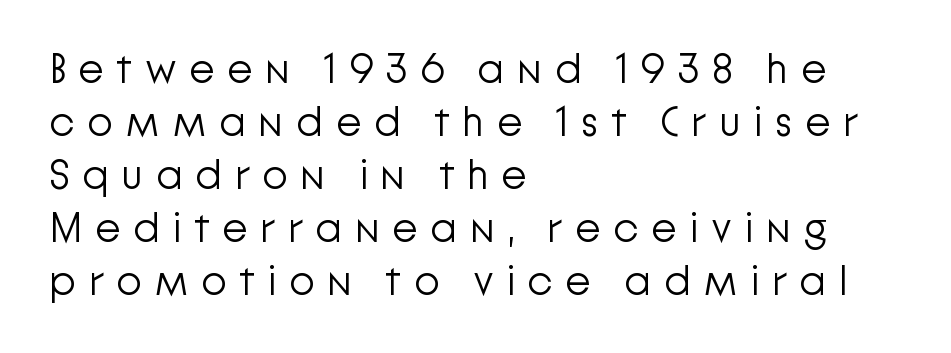
Q: Is the text bold? A: No.
Q: Is the text italic (slanted)? A: No, it is upright.
Q: Is the typeface a serif or a sans-serif typeface? A: Sans-serif.
Q: Is the text underlined? A: No.
Q: How is the paragraph aligned? A: Left-aligned.
Q: Is the spacing between letters normal or unusually wide? A: Unusually wide.
Q: Is the spacing between lines tight, normal or loose? A: Normal.
Q: Width (condensed, normal, or wide)? A: Normal.
Q: Stroke contrast? A: Low.
Q: x-height? A: Medium.
Q: Monospaced? A: No.
